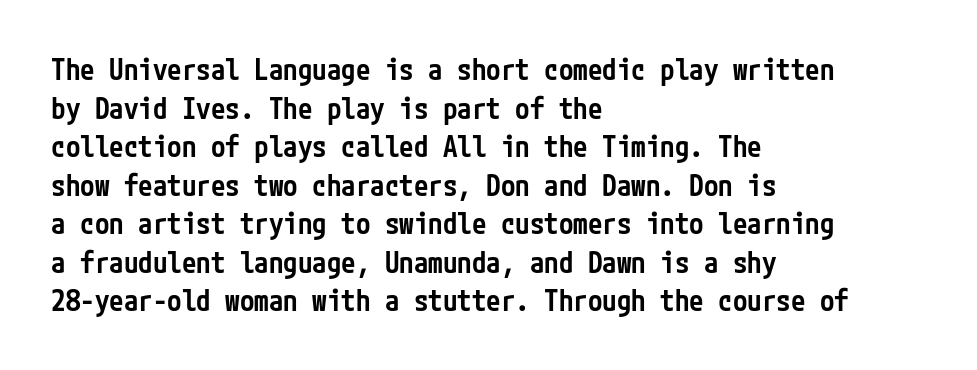
Q: Is the text bold? A: Semi-bold.
Q: Is the text italic (slanted)? A: No, it is upright.
Q: Is the typeface a serif or a sans-serif typeface? A: Sans-serif.
Q: Is the text underlined? A: No.
Q: How is the paragraph aligned? A: Left-aligned.
Q: Is the spacing between letters normal or unusually wide? A: Normal.
Q: Is the spacing between lines tight, normal or loose? A: Normal.
Q: Width (condensed, normal, or wide)? A: Condensed.
Q: Stroke contrast? A: Low.
Q: x-height? A: Medium.
